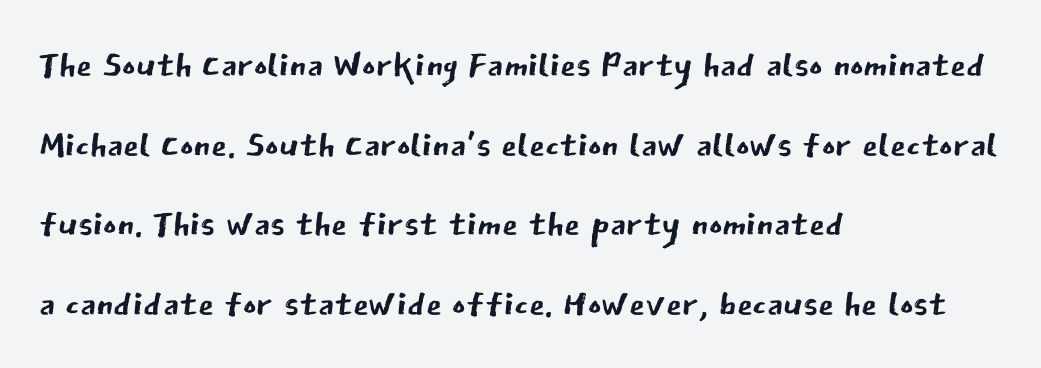
Q: Is the text bold? A: No.
Q: Is the text italic (slanted)? A: No, it is upright.
Q: Is the typeface a serif or a sans-serif typeface? A: Sans-serif.
Q: Is the text underlined? A: No.
Q: How is the paragraph aligned? A: Left-aligned.
Q: Is the spacing between letters normal or unusually wide? A: Normal.
Q: Is the spacing between lines tight, normal or loose? A: Normal.
Q: Width (condensed, normal, or wide)? A: Normal.
Q: Stroke contrast? A: Low.
Q: x-height? A: Medium.
Q: Monospaced? A: No.
